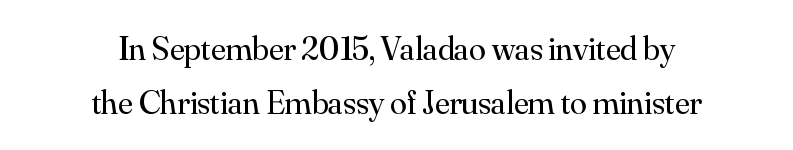
These glyphs show unthickened strokes, regular width or finer. The line-height multiplier appears to be the usual default. A roman cut, with each character standing at attention. Beneath every word, the page is bare. You could call the tracking neutral — neither tight nor loose.
